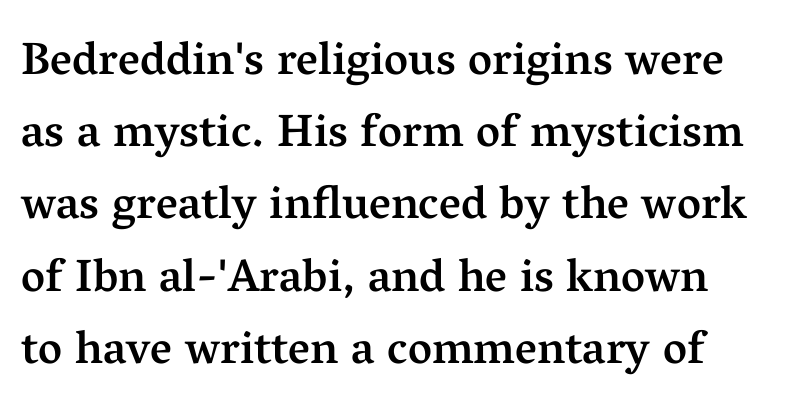
Q: Is the text bold? A: Semi-bold.
Q: Is the text italic (slanted)? A: No, it is upright.
Q: Is the typeface a serif or a sans-serif typeface? A: Serif.
Q: Is the text underlined? A: No.
Q: Is the spacing between letters normal or unusually wide? A: Normal.
Q: Is the spacing between lines tight, normal or loose? A: Normal.
Q: Width (condensed, normal, or wide)? A: Normal.
Q: Stroke contrast? A: Medium.
Q: x-height? A: Medium.
Q: Monospaced? A: No.
